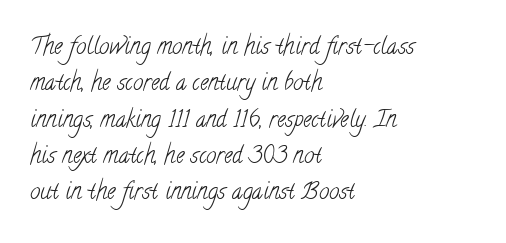
Does extra space separate the letters? No, they use regular spacing. This rendering features lettering with no underline. The font sits on the lighter half of the weight spectrum, regular included. Regular leading.
